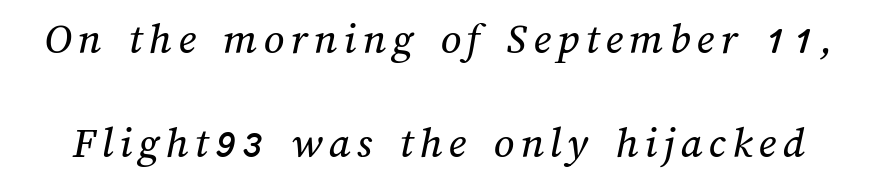
Q: Is the text underlined? A: No.
Q: Is the spacing between lines tight, normal or loose? A: Loose.
Q: Width (condensed, normal, or wide)? A: Normal.
Q: Stroke contrast? A: Medium.
Q: x-height? A: Medium.
Q: Monospaced? A: No.
